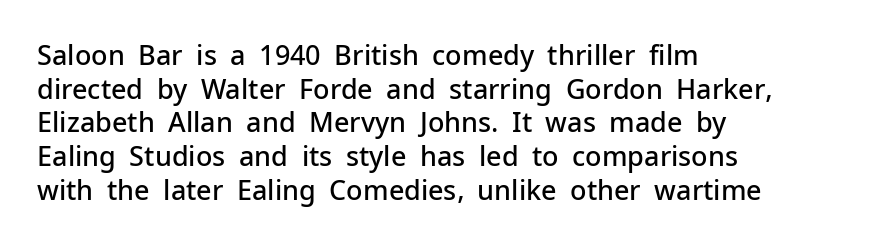
The image shows 27 px text type, upright; set left-aligned, normal line spacing (1.25x), normal letter spacing, not underlined.
